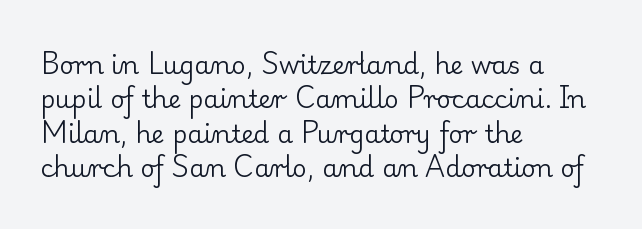
Q: Is the text bold? A: No.
Q: Is the text italic (slanted)? A: No, it is upright.
Q: Is the text underlined? A: No.
Q: How is the paragraph aligned? A: Left-aligned.
Q: Is the spacing between letters normal or unusually wide? A: Normal.
Q: Is the spacing between lines tight, normal or loose? A: Normal.
